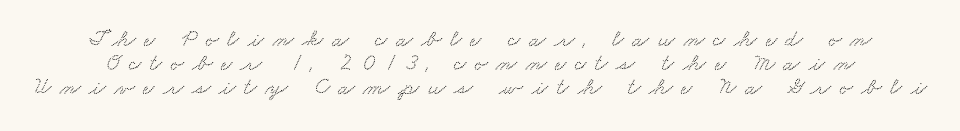
Does the leading feel generous? Not at all — it's pinched. Look at the tracking — it's clearly loosened, letters drifting apart. Bare-footed words on every line.
